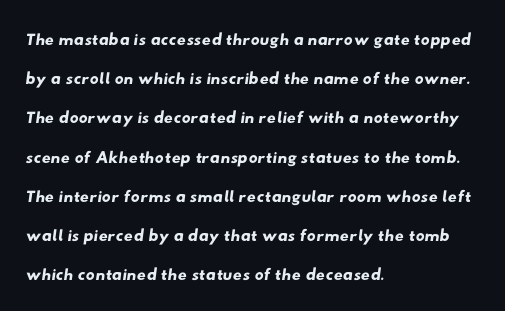
Q: Is the text underlined? A: No.
Q: How is the paragraph aligned? A: Left-aligned.
Q: Is the spacing between letters normal or unusually wide? A: Normal.
Q: Is the spacing between lines tight, normal or loose? A: Normal.
